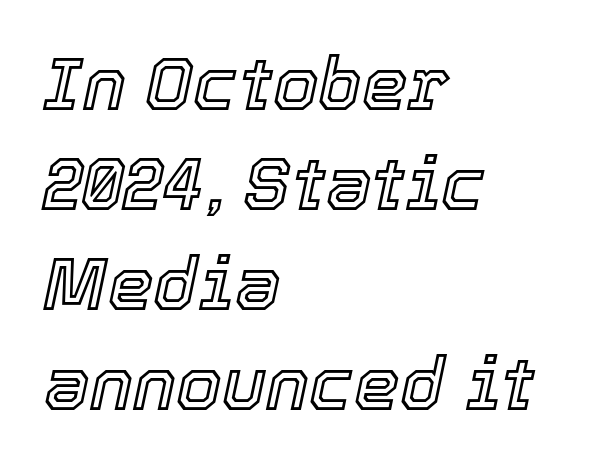
Rendered with sloped, italic letterforms. Has an underline been added? It has not. Does extra space separate the letters? No, they use regular spacing. These lines are rendered in a variable-pitch font. A typesetter would call this leading conventional body-copy spacing. The compositor pushed each line to the left boundary.
